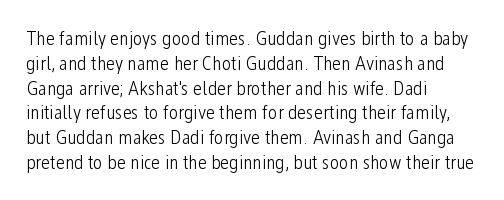
{"italic": "no", "bold": "no", "underline": "no", "align": "left", "line_spacing_ratio": 1.24, "letter_spacing": "normal", "letter_spacing_em": 0.0, "glyph_px": 20}
